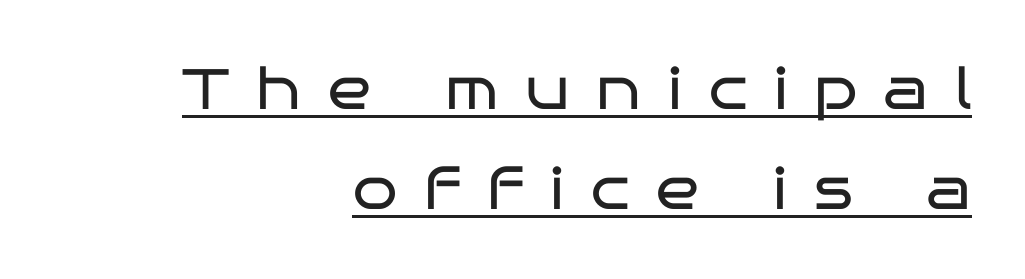
Q: Is the text bold? A: No.
Q: Is the text italic (slanted)? A: No, it is upright.
Q: Is the typeface a serif or a sans-serif typeface? A: Sans-serif.
Q: Is the text underlined? A: Yes.
Q: How is the paragraph aligned? A: Right-aligned.
Q: Is the spacing between letters normal or unusually wide? A: Unusually wide.
Q: Width (condensed, normal, or wide)? A: Wide.
Q: Stroke contrast? A: Low.
Q: x-height? A: Large.
Q: Monospaced? A: No.
